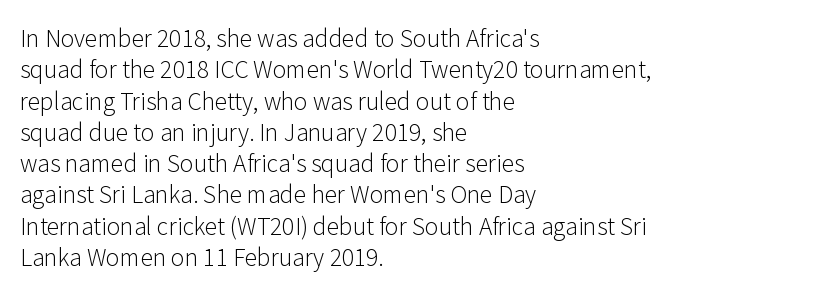
One glance says typical: line gaps are just what's usual. What stands out about the letter spacing? Nothing — it is the standard amount. This reads as an unemphasized weight, regular at the heaviest. The text block is weighted toward the left margin, trailing off unevenly rightward. Descender tails drop into unmarked territory. The specimen reads as upright at a glance.
